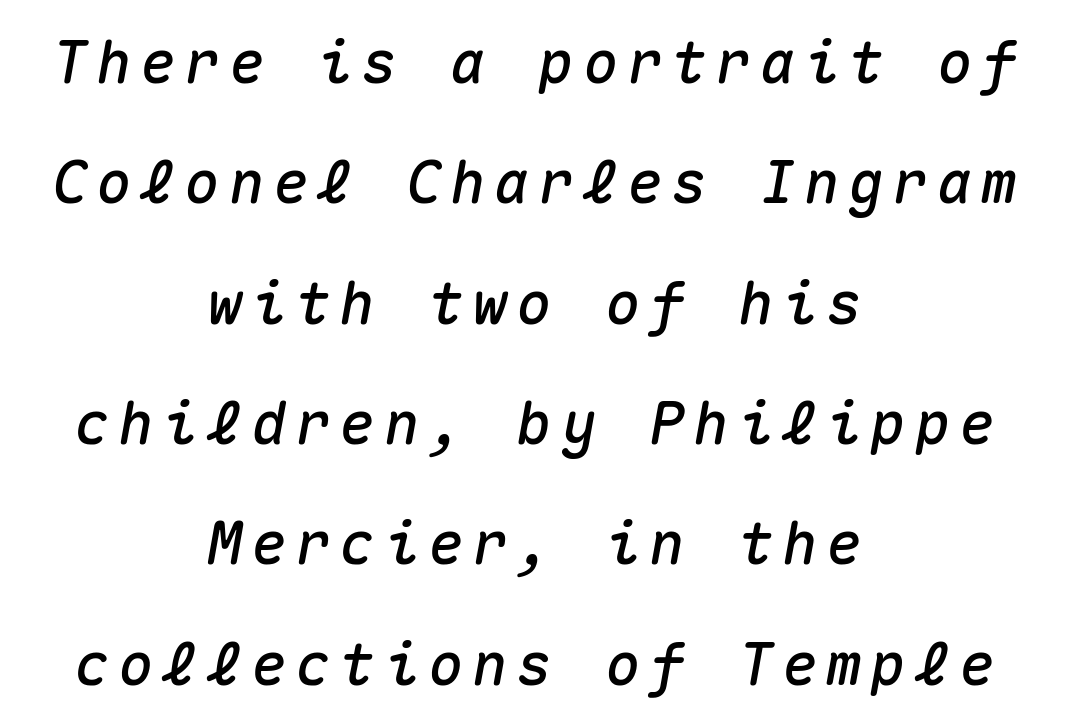
{"italic": "yes", "lean": "right", "slant_degrees": 10, "width": "normal", "stroke_contrast": "medium", "x_height": "medium", "monospaced": "yes", "underline": "no", "align": "center", "line_spacing": "loose", "line_spacing_ratio": 2.04, "glyph_px": 59}
